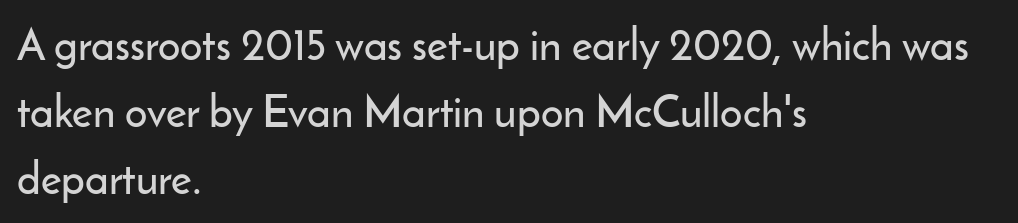
The image shows 44 px sans-serif type, upright; set left-aligned, normal line spacing (1.52x), normal letter spacing, not underlined; low stroke contrast and a small x-height.
